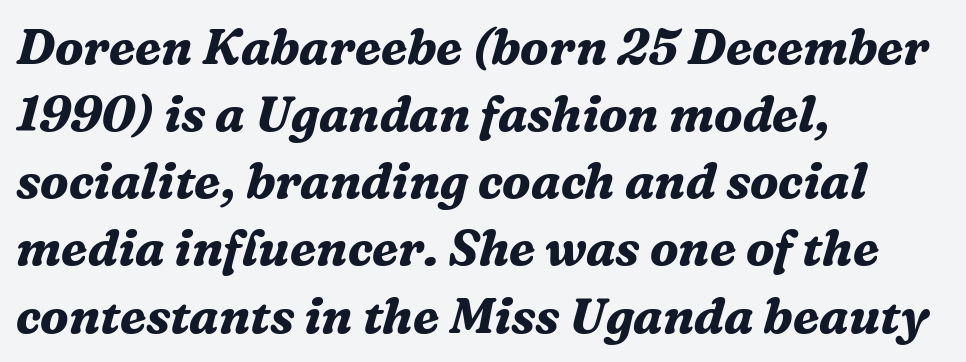
Inter-character spacing is left at the font's built-in metrics. Compared with an ordinary text face, these strokes are far heavier — a full bold. Type style note: has serifs. Slant detected: the letters are inclined. Bare-footed words on every line. This rendering uses left alignment, leaving the right contour irregular.
